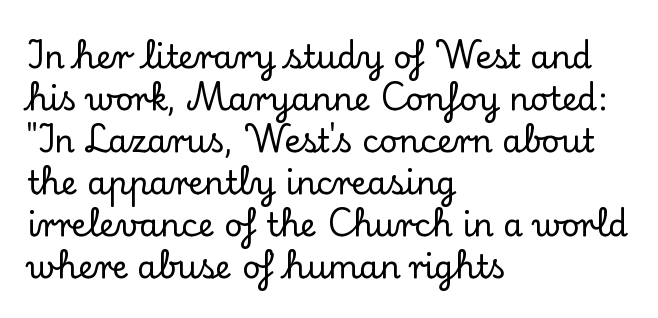
Compared with typical body copy, the letter spacing here is the same. The paragraph has a hard left edge and a soft right edge. The face used here is proportionally spaced, like ordinary book or web type. The lettering stays uniformly vertical, giving the passage a roman look. Leading: standard. This sample uses a serif face.
